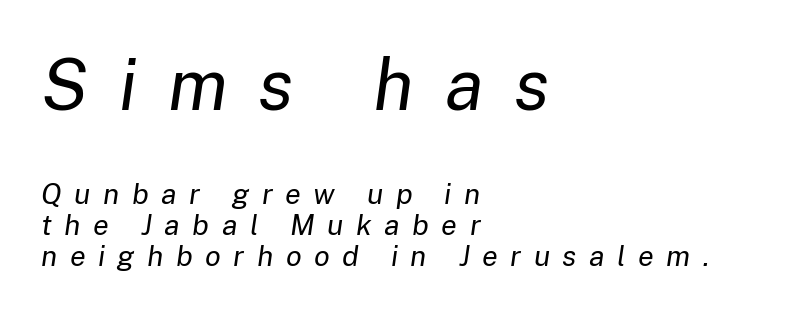
Q: Is the text bold? A: No.
Q: Is the text italic (slanted)? A: Yes, it leans right by about 8 degrees.
Q: Is the text underlined? A: No.
Q: How is the paragraph aligned? A: Left-aligned.
Q: Is the spacing between letters normal or unusually wide? A: Unusually wide.
Q: Is the spacing between lines tight, normal or loose? A: Tight.
Q: Which block of text is set in a larger size, the first (top) or the second (bottom)? A: The first (top) one.
Q: Width (condensed, normal, or wide)? A: Normal.
Q: Stroke contrast? A: Low.
Q: x-height? A: Medium.
Q: Monospaced? A: No.
